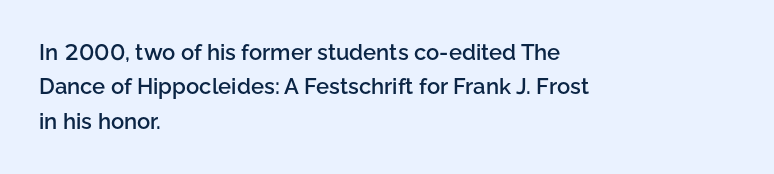
The lines in this sample share a left origin and differ only in where they stop. Firm but not heavy-handed strokes: this text is semibold. A typesetter would call this leading conventional body-copy spacing. Decoration check: the copy has no underline. There is no visible air inserted between adjacent glyphs. Ordinary non-slanted type is in use.
